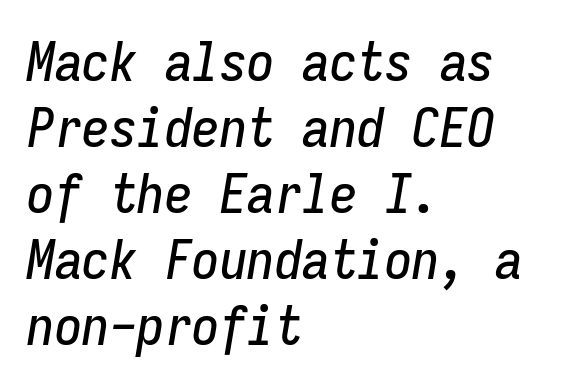
{"italic": "yes", "lean": "right", "slant_degrees": 9, "width": "condensed", "stroke_contrast": "low", "x_height": "medium", "monospaced": "yes", "underline": "no", "align": "left", "line_spacing_ratio": 1.2, "letter_spacing": "normal", "letter_spacing_em": 0.0, "glyph_px": 55}
